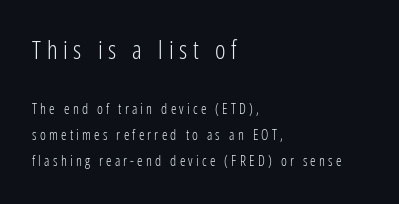
The image shows 25 px text type, upright; set left-aligned, line spacing 1.87x, unusually wide letter spacing (+0.23 em), not underlined; the first (top) block is 1.79x larger.
